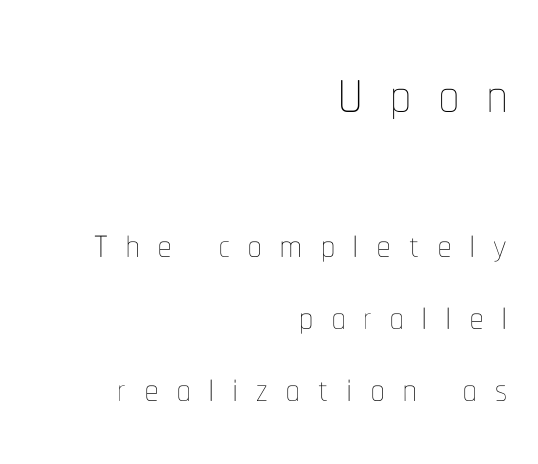
{"italic": "no", "bold": "no", "weight": "thin", "width": "condensed", "stroke_contrast": "low", "x_height": "medium", "monospaced": "no", "underline": "no", "align": "right", "line_spacing": "normal", "line_spacing_ratio": 1.36, "letter_spacing": "wide", "letter_spacing_em": 0.35, "larger_block": "first", "size_ratio": 1.49, "glyph_px": 79}
